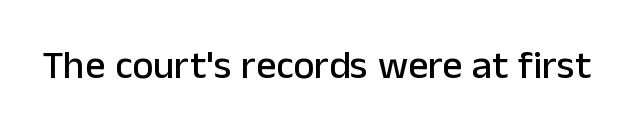
Every stem runs plumb, perpendicular to the baseline. The foot of each line stays bare and open. Here the designer chose a conventional face with non-uniform glyph widths. This rendering leaves character spacing at its baseline value.
